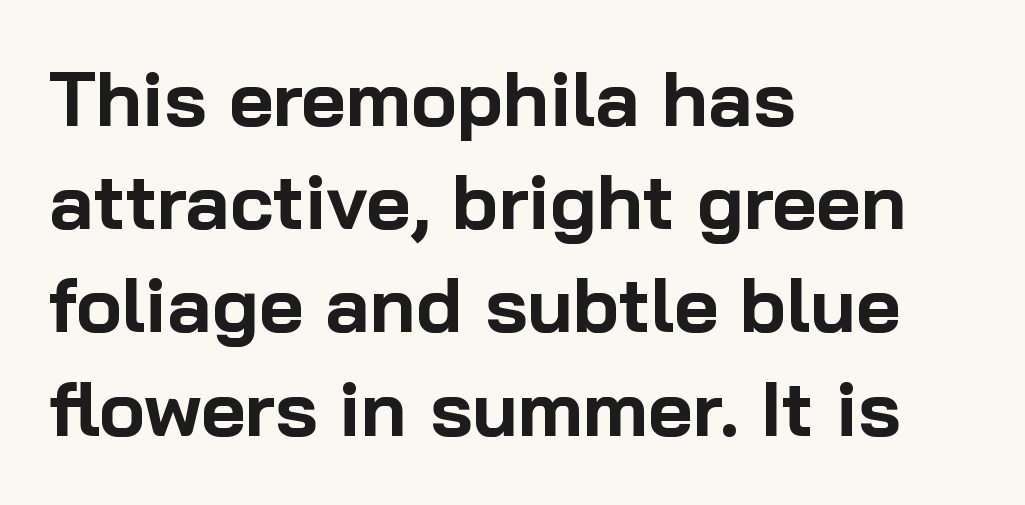
Unlike a traditional serif, this face leaves its strokes unadorned. Each row of text sits above clean, open space. Teacher's note: observe the even left margin — that is flush-left alignment. The axis of the letterforms is exactly vertical.
